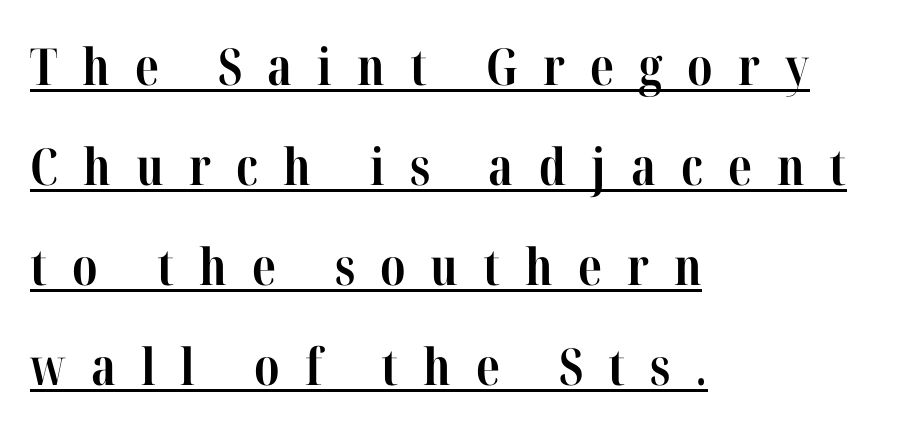
The image shows 51 px bold, condensed serif type, upright; set left-aligned, loose line spacing (1.96x), unusually wide letter spacing (+0.49 em), underlined; high stroke contrast and a medium x-height.
